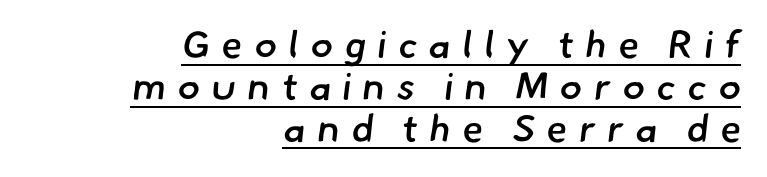
The paragraph has a hard right edge and a soft left edge. Serifs: no, the terminals of the letterforms are clean. Varying glyph widths throughout — classic text-font behaviour. Typographic density is moderately raised because the face is semibold.
